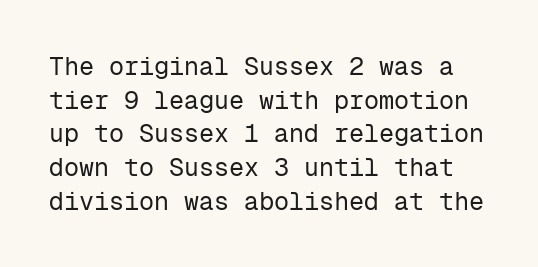
{"italic": "no", "bold": "no", "underline": "no", "line_spacing": "normal", "line_spacing_ratio": 1.35, "letter_spacing": "normal", "letter_spacing_em": 0.0, "glyph_px": 25}
